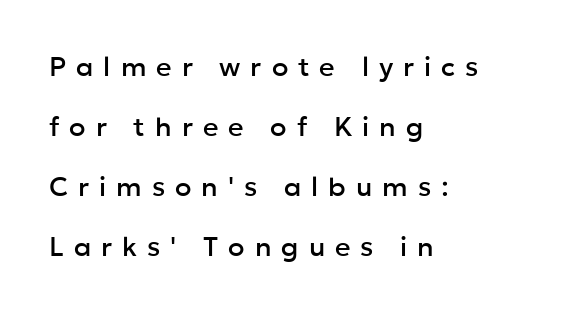
This rendering features lettering with no underline. What stands out about the letter spacing? Its width — letters are far apart. Horizontal bands of white between lines are thick stripes. No italicization has been applied; the sample stays upright. The text block is weighted toward the left margin, trailing off unevenly rightward.
